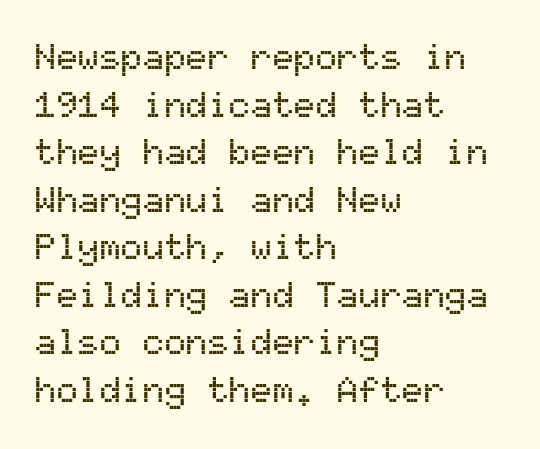
The image shows 36 px sans-serif type, upright, monospaced; set left-aligned, normal line spacing (1.32x), normal letter spacing, not underlined; medium stroke contrast and a medium x-height.
